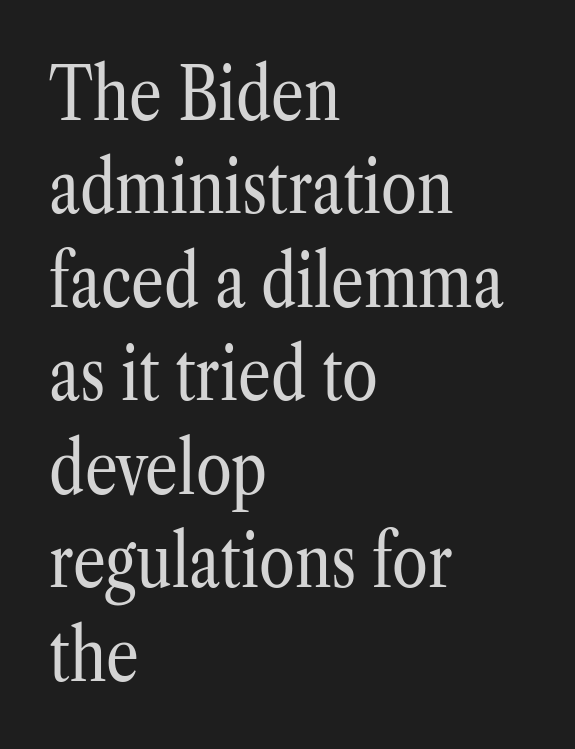
The image shows 73 px regular-weight, condensed serif type, upright; set left-aligned, normal line spacing (1.28x), normal letter spacing, not underlined; low stroke contrast and a medium x-height.
